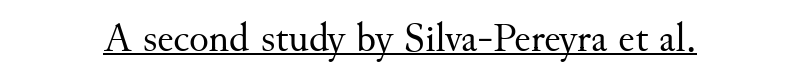
The image shows 41 px regular-weight serif type, upright; set normal letter spacing, underlined; medium stroke contrast and a small x-height.
